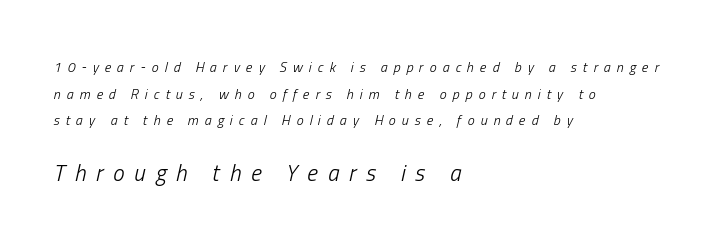
Q: Is the text bold? A: No.
Q: Is the text italic (slanted)? A: Yes, it leans right by about 13 degrees.
Q: Is the text underlined? A: No.
Q: How is the paragraph aligned? A: Left-aligned.
Q: Is the spacing between letters normal or unusually wide? A: Unusually wide.
Q: Is the spacing between lines tight, normal or loose? A: Loose.
Q: Which block of text is set in a larger size, the first (top) or the second (bottom)? A: The second (bottom) one.
